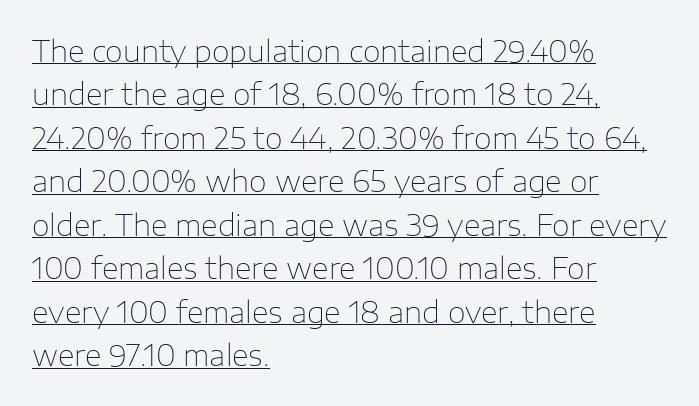
If you measured baseline to baseline, you'd find a middling distance. The text block is weighted toward the left margin, trailing off unevenly rightward. Proportional: the letters do not fall into vertical columns. The typography opts for an upright posture over an oblique one. The words here are underlined.
